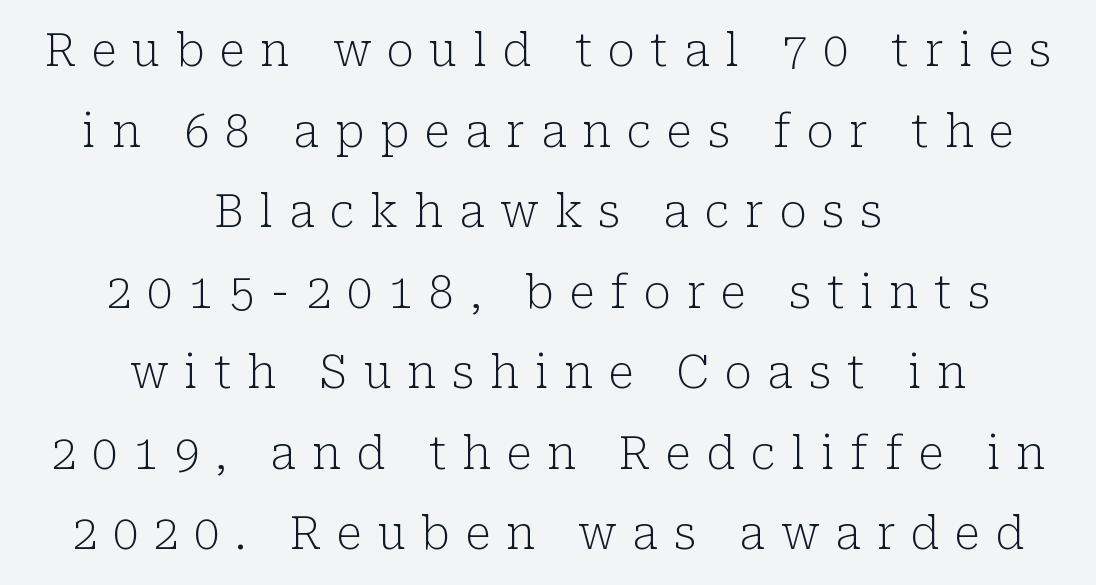
Q: Is the text bold? A: No.
Q: Is the text italic (slanted)? A: No, it is upright.
Q: Is the typeface a serif or a sans-serif typeface? A: Serif.
Q: Is the text underlined? A: No.
Q: How is the paragraph aligned? A: Centered.
Q: Is the spacing between letters normal or unusually wide? A: Unusually wide.
Q: Width (condensed, normal, or wide)? A: Normal.
Q: Stroke contrast? A: Low.
Q: x-height? A: Medium.
Q: Monospaced? A: No.
